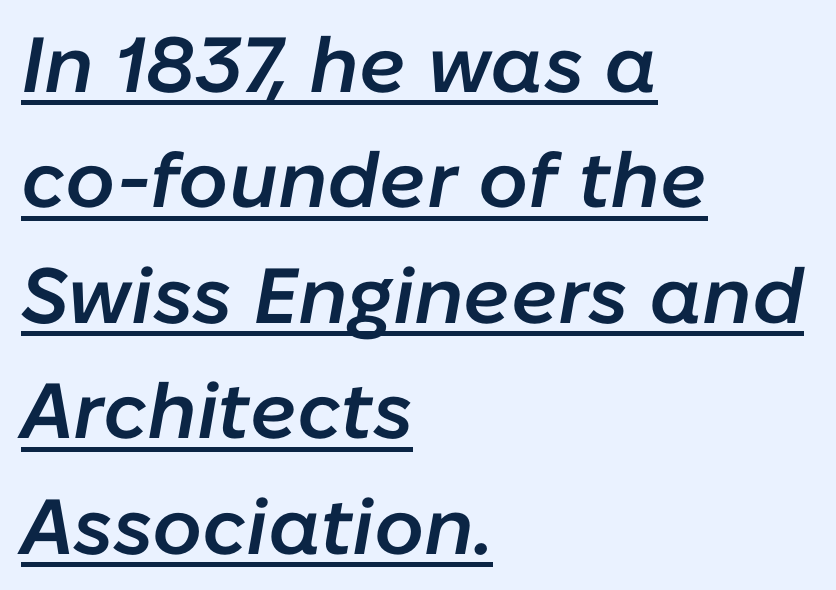
The image shows 78 px semibold type, italic (leaning right); set left-aligned, normal line spacing (1.48x), normal letter spacing, underlined; low stroke contrast and a medium x-height.
